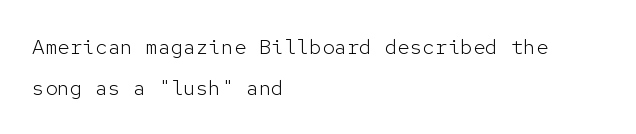
{"italic": "no", "bold": "no", "underline": "no", "align": "left", "line_spacing": "loose", "line_spacing_ratio": 1.93, "letter_spacing": "normal", "letter_spacing_em": 0.0, "glyph_px": 21}
